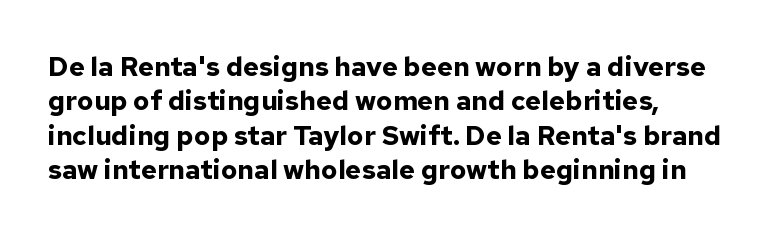
The image shows 27 px bold type, upright; set normal line spacing (1.27x), normal letter spacing, not underlined.
